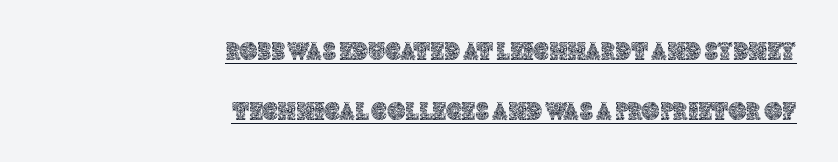
Does the leading feel generous? Absolutely, it's lavish. A typesetter would mark this as roman, not italic. The typesetter has applied underlining to the passage shown. Spacing between characters is what you'd get straight out of the box.
